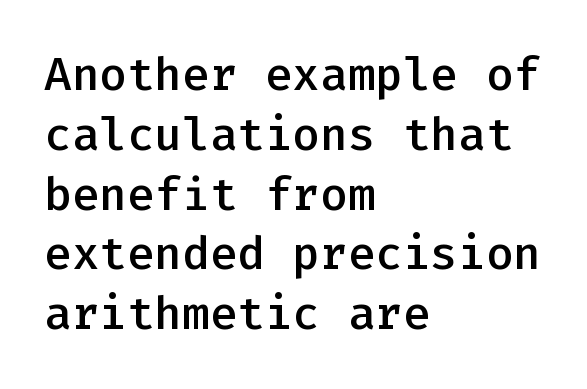
Q: Is the text bold? A: Semi-bold.
Q: Is the text italic (slanted)? A: No, it is upright.
Q: Is the typeface a serif or a sans-serif typeface? A: Sans-serif.
Q: Is the text underlined? A: No.
Q: How is the paragraph aligned? A: Left-aligned.
Q: Is the spacing between letters normal or unusually wide? A: Normal.
Q: Is the spacing between lines tight, normal or loose? A: Normal.
Q: Width (condensed, normal, or wide)? A: Normal.
Q: Stroke contrast? A: Low.
Q: x-height? A: Medium.
Q: Monospaced? A: Yes.
